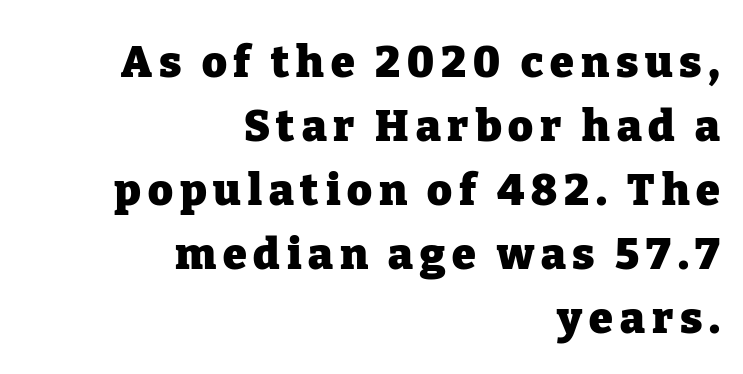
The typography opts for an upright posture over an oblique one. Students, this is bold: see how much ink each stroke carries. The typeface chosen for these lines features serifs. A clean baseline with only descenders dipping below it. Proportional: the letters do not fall into vertical columns. Is the block centered? No — it sits flush against the right margin.
